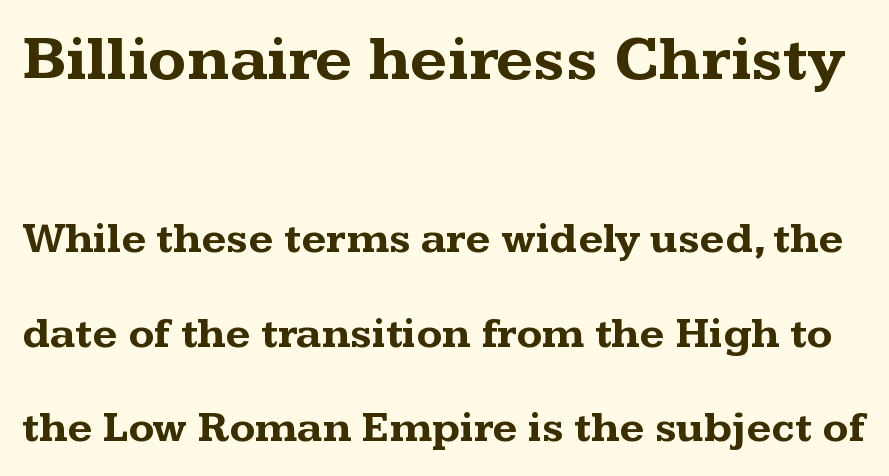
Italic? Not at all — the glyphs are vertical. Nothing unusual about the tracking: characters are spaced as the font intends. Typographically, this falls in the serif category. This sample has the flowing, uneven cadence of proportional lettering. Words float on clear page, feet unadorned.
